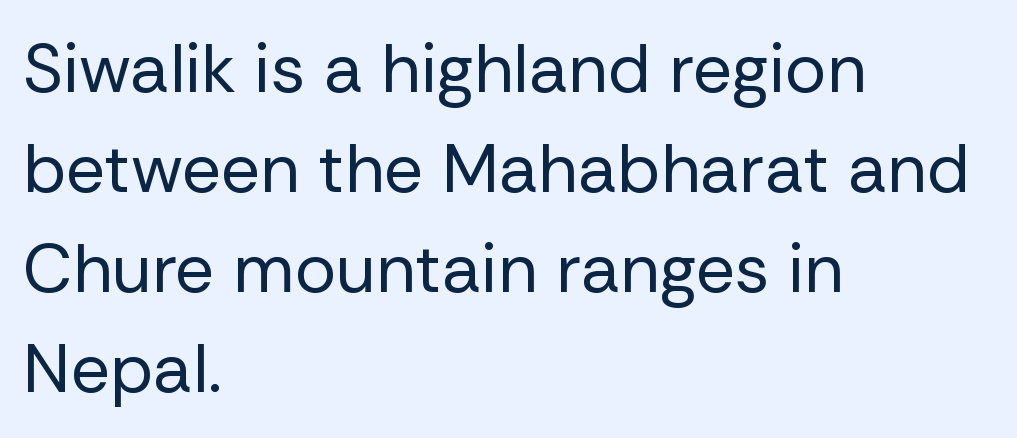
{"serif": "no", "italic": "no", "bold": "no", "weight": "regular", "width": "normal", "stroke_contrast": "low", "x_height": "medium", "monospaced": "no", "underline": "no", "align": "left", "line_spacing": "normal", "line_spacing_ratio": 1.45, "letter_spacing": "normal", "letter_spacing_em": 0.0, "glyph_px": 69}
